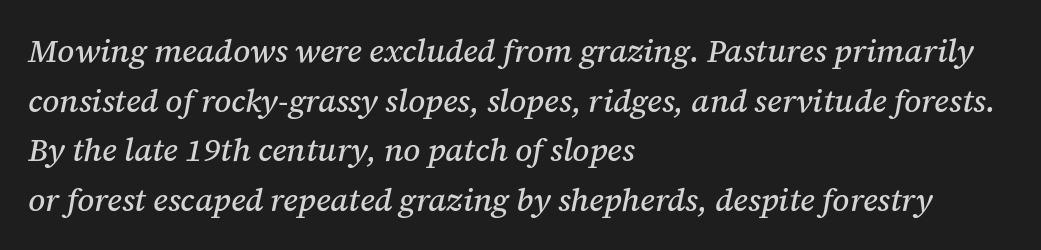
{"serif": "yes", "italic": "yes", "lean": "right", "slant_degrees": 12, "width": "normal", "stroke_contrast": "medium", "x_height": "medium", "monospaced": "no", "underline": "no", "align": "left", "line_spacing": "normal", "line_spacing_ratio": 1.55, "letter_spacing": "normal", "letter_spacing_em": 0.0, "glyph_px": 32}
